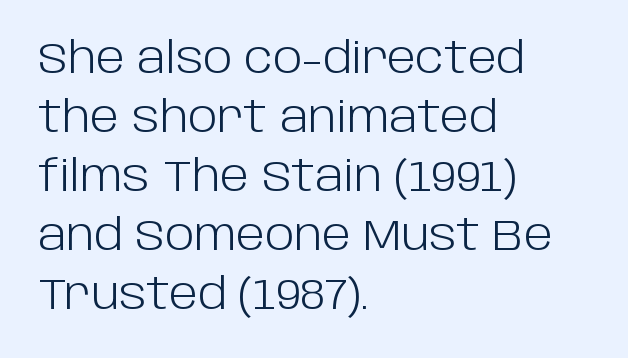
Q: Is the text bold? A: No.
Q: Is the text italic (slanted)? A: No, it is upright.
Q: Is the typeface a serif or a sans-serif typeface? A: Sans-serif.
Q: Is the text underlined? A: No.
Q: How is the paragraph aligned? A: Left-aligned.
Q: Is the spacing between letters normal or unusually wide? A: Normal.
Q: Is the spacing between lines tight, normal or loose? A: Normal.
Q: Width (condensed, normal, or wide)? A: Normal.
Q: Stroke contrast? A: Low.
Q: x-height? A: Large.
Q: Monospaced? A: No.
